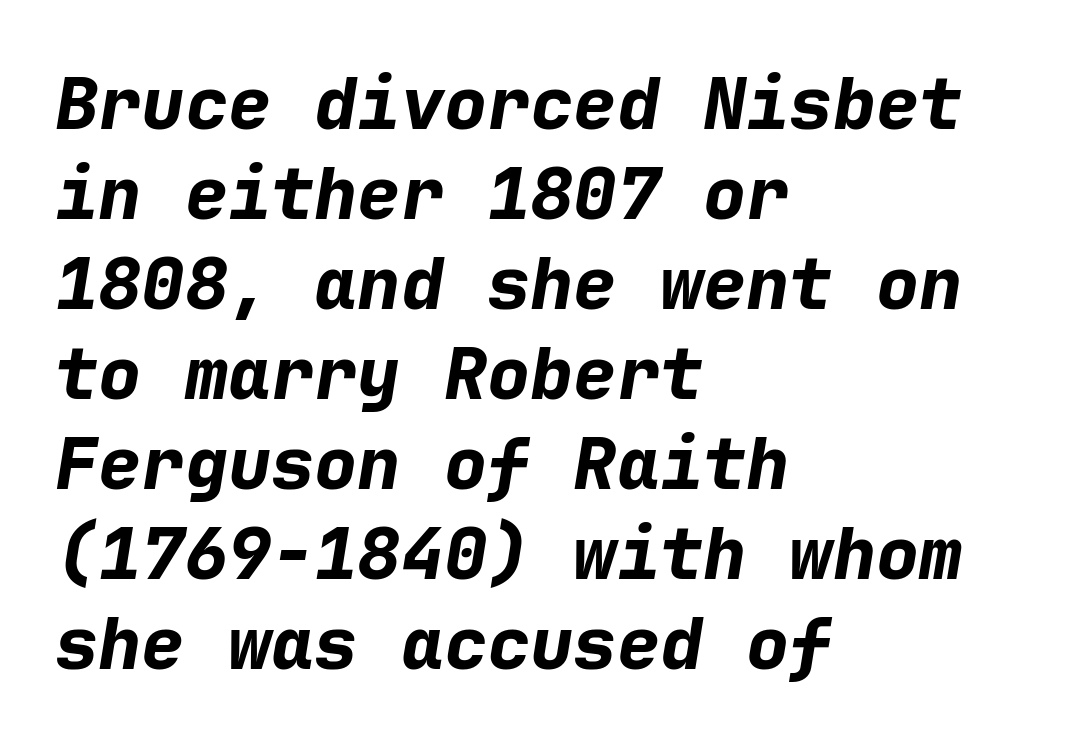
Q: Is the text bold? A: Yes.
Q: Is the text italic (slanted)? A: Yes, it leans right by about 9 degrees.
Q: Is the text underlined? A: No.
Q: How is the paragraph aligned? A: Left-aligned.
Q: Is the spacing between letters normal or unusually wide? A: Normal.
Q: Is the spacing between lines tight, normal or loose? A: Normal.
Q: Width (condensed, normal, or wide)? A: Normal.
Q: Stroke contrast? A: Low.
Q: x-height? A: Medium.
Q: Monospaced? A: Yes.
